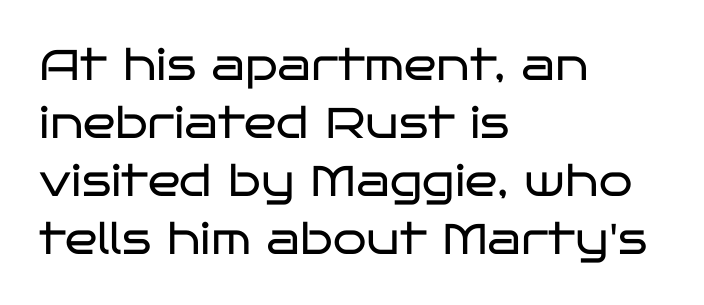
Q: Is the text bold? A: No.
Q: Is the text italic (slanted)? A: No, it is upright.
Q: Is the typeface a serif or a sans-serif typeface? A: Sans-serif.
Q: Is the text underlined? A: No.
Q: How is the paragraph aligned? A: Left-aligned.
Q: Is the spacing between letters normal or unusually wide? A: Normal.
Q: Is the spacing between lines tight, normal or loose? A: Normal.
Q: Width (condensed, normal, or wide)? A: Wide.
Q: Stroke contrast? A: Low.
Q: x-height? A: Large.
Q: Monospaced? A: No.
